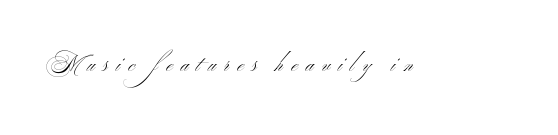
Summary of weight: not heavy and not bold. Observe the wide spacing: letters keep a clear distance from each other. Clear beneath every line of the passage.
